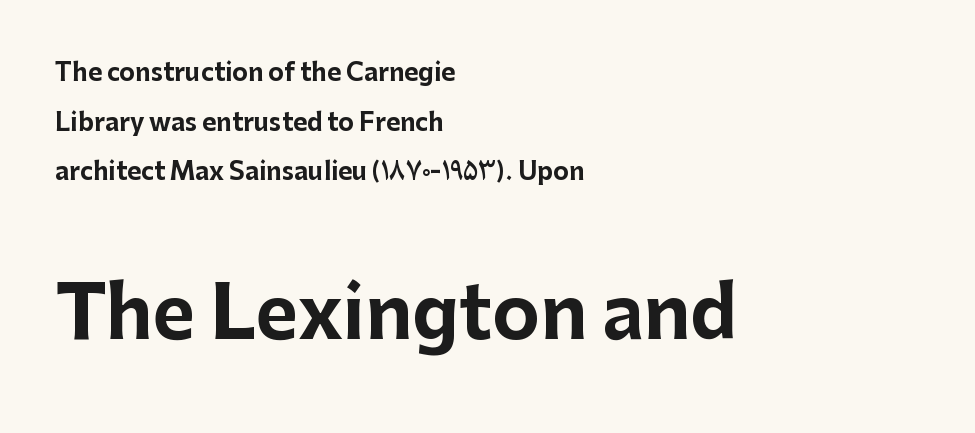
The image shows 72 px bold sans-serif type, upright; set left-aligned, loose line spacing (2.07x), normal letter spacing, not underlined; the second (bottom) block is 3.0x larger; low stroke contrast and a medium x-height.
